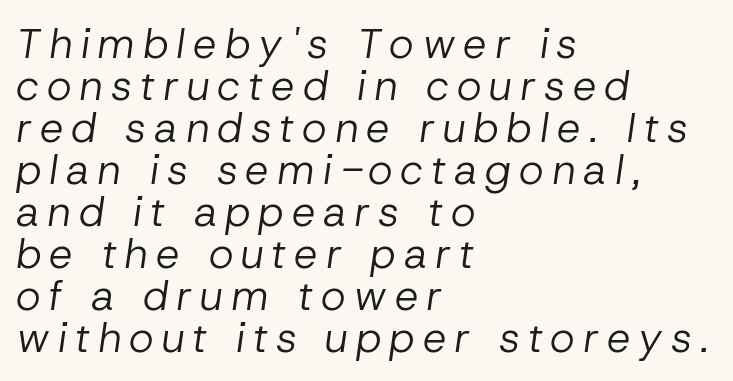
This sample is left-justified, so line endings fall wherever the words run out. Counters stay open thanks to moderate or lighter strokes. Characters are canted at an angle relative to the baseline's perpendicular. The rendering uses natural spacing where letterforms have individual widths.
